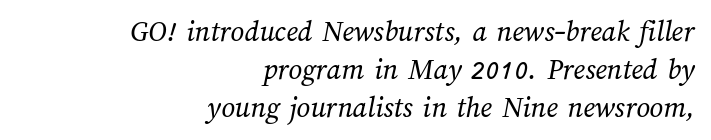
{"bold": "no", "weight": "regular", "width": "normal", "stroke_contrast": "medium", "x_height": "medium", "monospaced": "no", "underline": "no", "align": "right", "line_spacing": "normal", "line_spacing_ratio": 1.26, "letter_spacing": "normal", "letter_spacing_em": 0.0, "glyph_px": 30}
